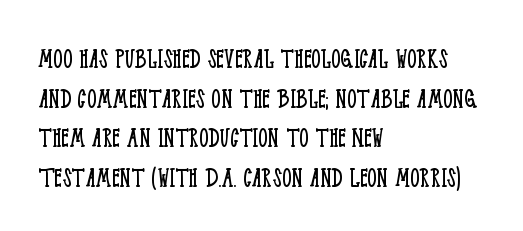
Q: Is the text bold? A: No.
Q: Is the text italic (slanted)? A: No, it is upright.
Q: Is the typeface a serif or a sans-serif typeface? A: Serif.
Q: Is the text underlined? A: No.
Q: How is the paragraph aligned? A: Left-aligned.
Q: Is the spacing between letters normal or unusually wide? A: Normal.
Q: Is the spacing between lines tight, normal or loose? A: Normal.
Q: Width (condensed, normal, or wide)? A: Condensed.
Q: Stroke contrast? A: Low.
Q: x-height? A: Large.
Q: Monospaced? A: No.
